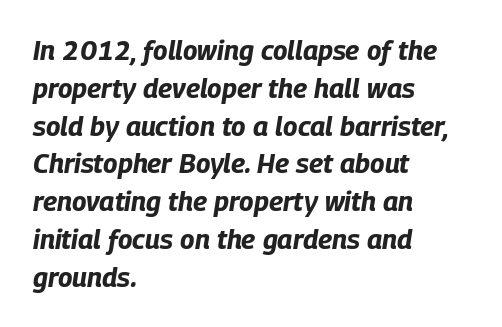
{"italic": "yes", "lean": "right", "slant_degrees": 9, "bold": "yes", "underline": "no", "align": "left", "line_spacing": "normal", "line_spacing_ratio": 1.4, "letter_spacing": "normal", "letter_spacing_em": 0.0, "glyph_px": 27}
